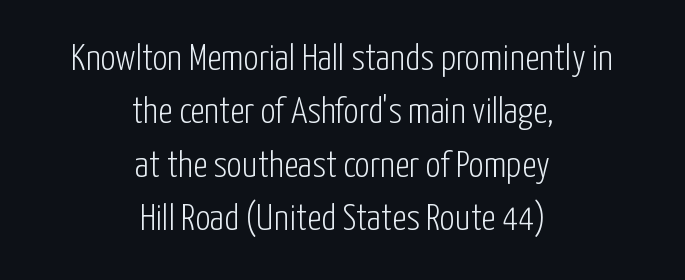
{"serif": "no", "italic": "no", "bold": "no", "weight": "light", "width": "condensed", "stroke_contrast": "low", "x_height": "medium", "monospaced": "no", "underline": "no", "align": "center", "line_spacing": "normal", "line_spacing_ratio": 1.44, "letter_spacing": "normal", "letter_spacing_em": 0.0, "glyph_px": 37}
